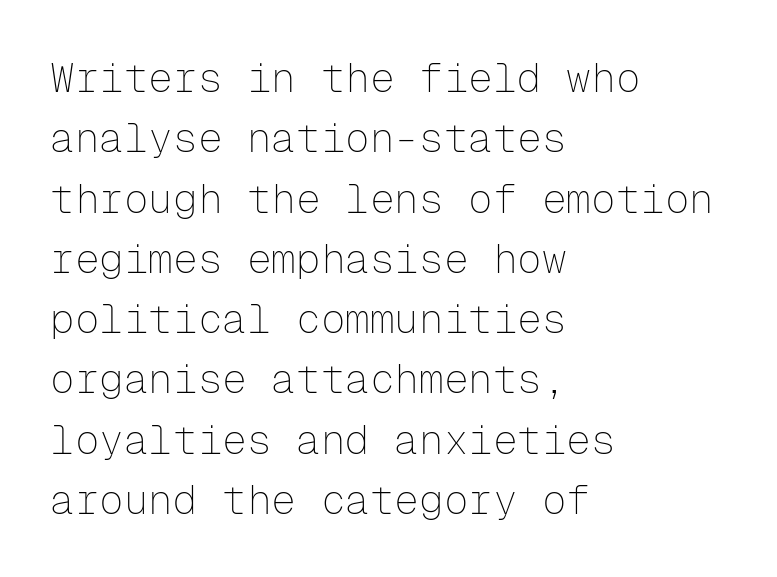
Q: Is the text bold? A: No.
Q: Is the text italic (slanted)? A: No, it is upright.
Q: Is the typeface a serif or a sans-serif typeface? A: Sans-serif.
Q: Is the text underlined? A: No.
Q: How is the paragraph aligned? A: Left-aligned.
Q: Is the spacing between letters normal or unusually wide? A: Normal.
Q: Is the spacing between lines tight, normal or loose? A: Normal.
Q: Width (condensed, normal, or wide)? A: Normal.
Q: Stroke contrast? A: Low.
Q: x-height? A: Medium.
Q: Monospaced? A: Yes.
